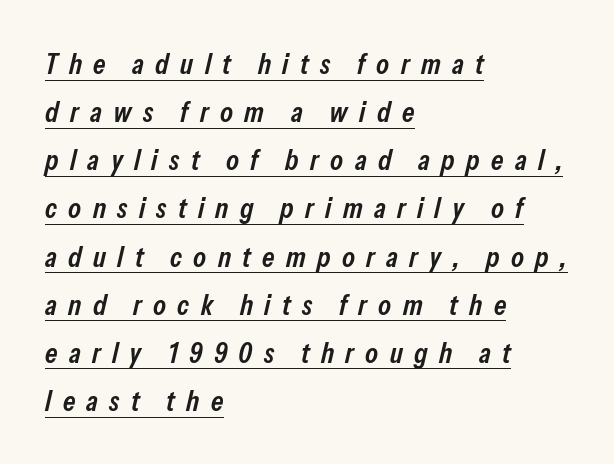
The image shows 29 px semibold, condensed type, italic (leaning right); set left-aligned, normal line spacing (1.66x), unusually wide letter spacing (+0.39 em), underlined; low stroke contrast and a medium x-height.
